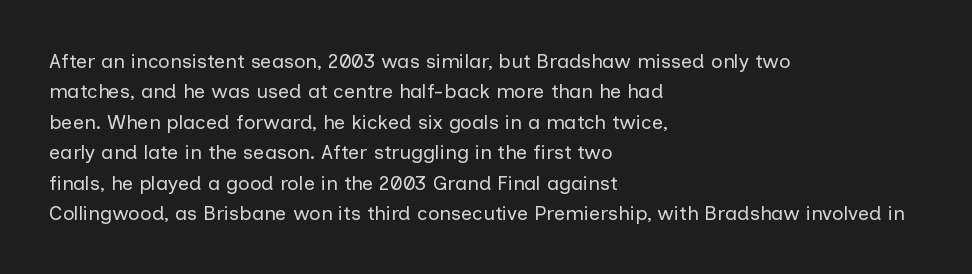
The image shows 20 px text type, upright; set left-aligned, normal line spacing (1.52x), normal letter spacing, not underlined.
